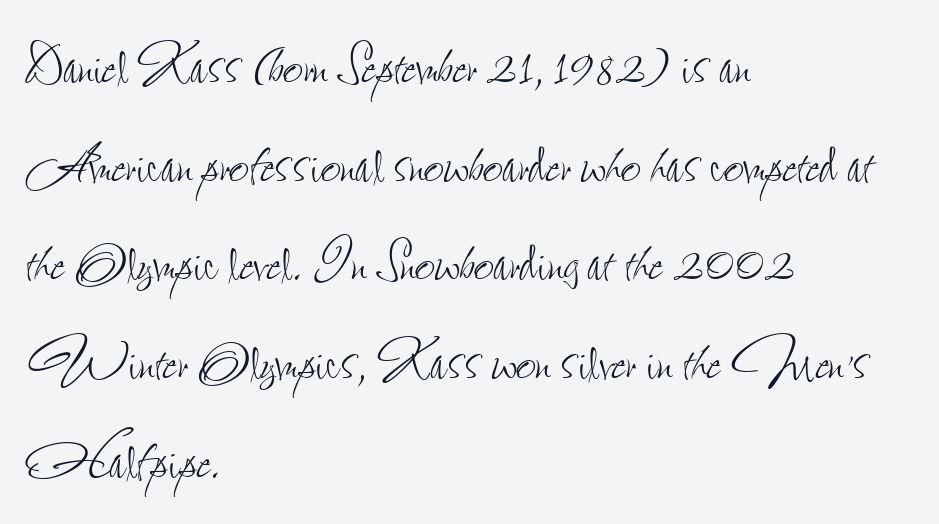
Spacing between characters is what you'd get straight out of the box. Leading: standard. Underlining? Definitely not there. In CSS terms this would be text-align: left.
